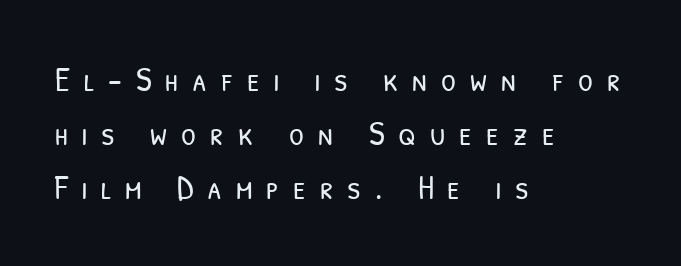
Q: Is the text bold? A: No.
Q: Is the typeface a serif or a sans-serif typeface? A: Sans-serif.
Q: Is the text underlined? A: No.
Q: How is the paragraph aligned? A: Left-aligned.
Q: Is the spacing between letters normal or unusually wide? A: Unusually wide.
Q: Is the spacing between lines tight, normal or loose? A: Normal.
Q: Width (condensed, normal, or wide)? A: Condensed.
Q: Stroke contrast? A: Low.
Q: x-height? A: Medium.
Q: Monospaced? A: No.
